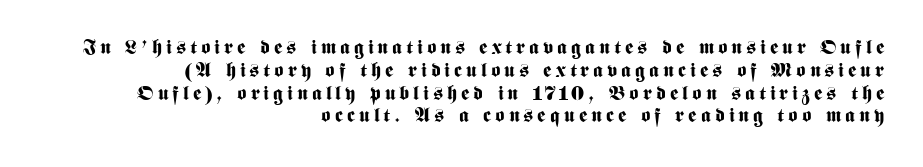
The image shows 20 px bold type, upright; set right-aligned, tight line spacing (1.14x), unusually wide letter spacing (+0.2 em), not underlined.
